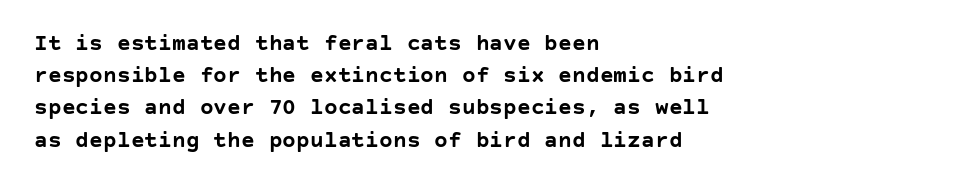
Teacher's note: observe the even left margin — that is flush-left alignment. Tracking here is standard; glyphs follow each other at the usual distance. Horizontal bands of white between lines are of average thickness. Is the type bold? Yes — the strokes are clearly thick and heavy. This is the regular roman posture of the typeface.
